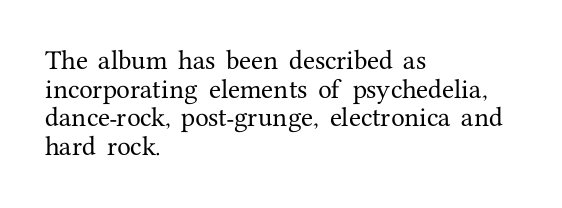
Q: Is the text italic (slanted)? A: No, it is upright.
Q: Is the text underlined? A: No.
Q: How is the paragraph aligned? A: Left-aligned.
Q: Is the spacing between letters normal or unusually wide? A: Normal.
Q: Is the spacing between lines tight, normal or loose? A: Normal.
